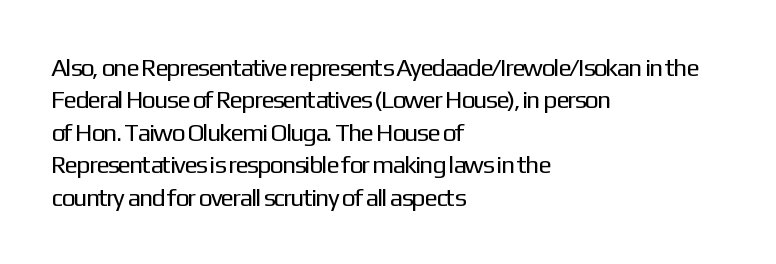
{"italic": "no", "bold": "no", "underline": "no", "align": "left", "line_spacing": "normal", "line_spacing_ratio": 1.3, "letter_spacing": "normal", "letter_spacing_em": 0.0, "glyph_px": 25}
